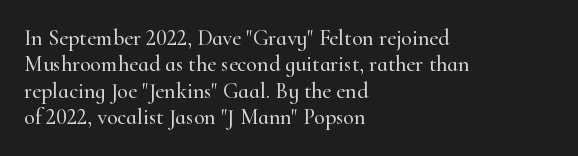
This rendering features lettering with no underline. Horizontal alignment here is leftward, the default for most running prose. These lines keep a tight, regular rhythm from letter to letter. A typesetter would mark this as roman, not italic.
